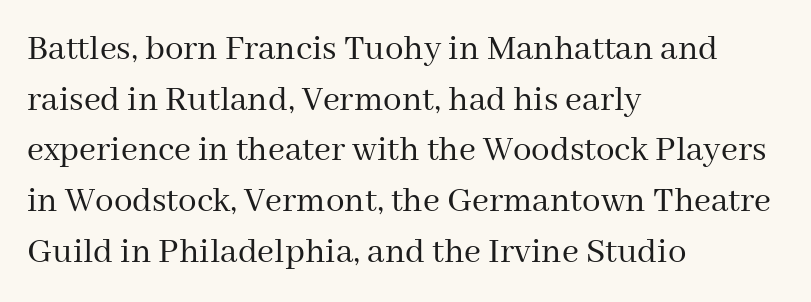
The image shows 37 px regular-weight serif type, upright; set left-aligned, normal line spacing (1.37x), normal letter spacing, not underlined; medium stroke contrast and a medium x-height.
